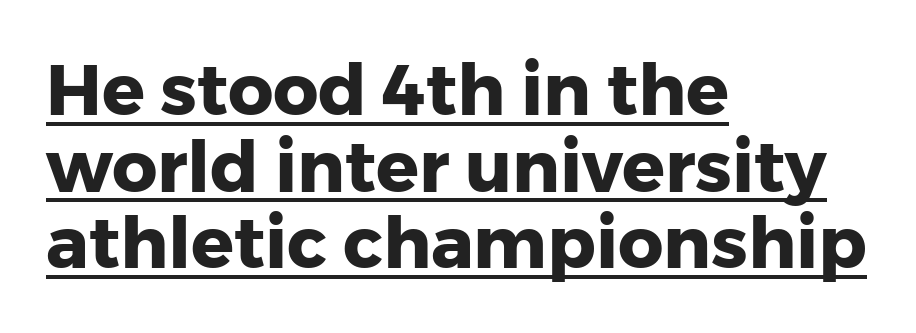
Q: Is the text bold? A: Yes.
Q: Is the text italic (slanted)? A: No, it is upright.
Q: Is the typeface a serif or a sans-serif typeface? A: Sans-serif.
Q: Is the text underlined? A: Yes.
Q: How is the paragraph aligned? A: Left-aligned.
Q: Is the spacing between letters normal or unusually wide? A: Normal.
Q: Is the spacing between lines tight, normal or loose? A: Tight.
Q: Width (condensed, normal, or wide)? A: Normal.
Q: Stroke contrast? A: Low.
Q: x-height? A: Medium.
Q: Monospaced? A: No.
